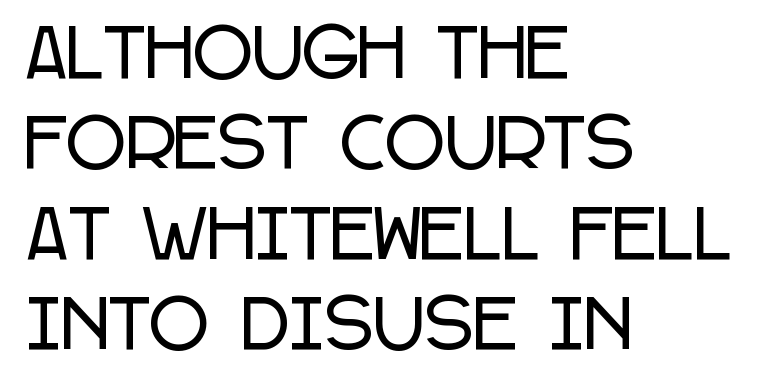
{"serif": "no", "italic": "no", "width": "condensed", "stroke_contrast": "low", "x_height": "large", "monospaced": "no", "underline": "no", "align": "left", "line_spacing": "normal", "line_spacing_ratio": 1.39, "letter_spacing": "normal", "letter_spacing_em": 0.0, "glyph_px": 65}
